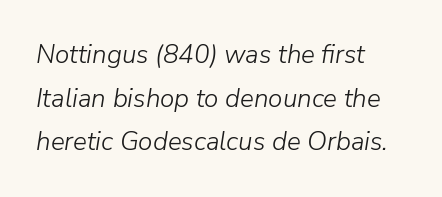
{"italic": "yes", "lean": "right", "slant_degrees": 9, "bold": "no", "underline": "no", "align": "left", "line_spacing": "normal", "line_spacing_ratio": 1.68, "letter_spacing": "normal", "letter_spacing_em": 0.0, "glyph_px": 26}
